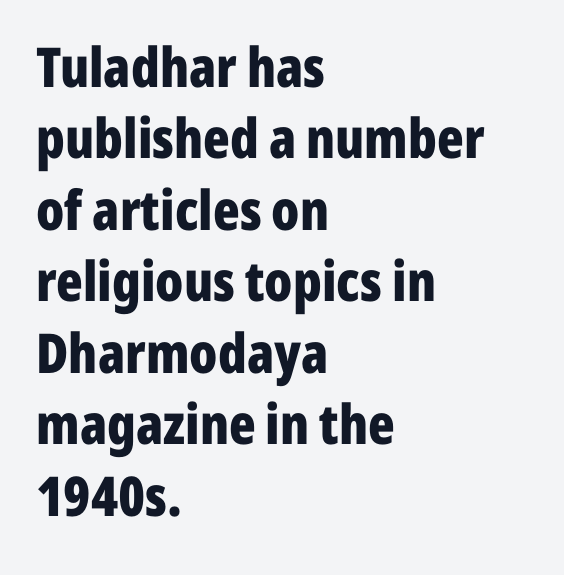
{"serif": "no", "italic": "no", "bold": "yes", "weight": "bold", "width": "condensed", "stroke_contrast": "low", "x_height": "medium", "monospaced": "no", "underline": "no", "align": "left", "line_spacing": "normal", "line_spacing_ratio": 1.3, "letter_spacing": "normal", "letter_spacing_em": 0.0, "glyph_px": 55}
